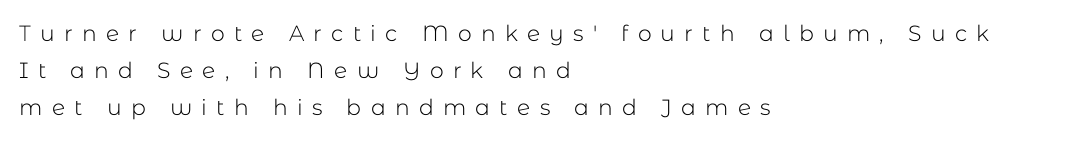
{"italic": "no", "bold": "no", "underline": "no", "align": "left", "line_spacing": "normal", "line_spacing_ratio": 1.69, "letter_spacing": "wide", "letter_spacing_em": 0.42, "glyph_px": 22}
